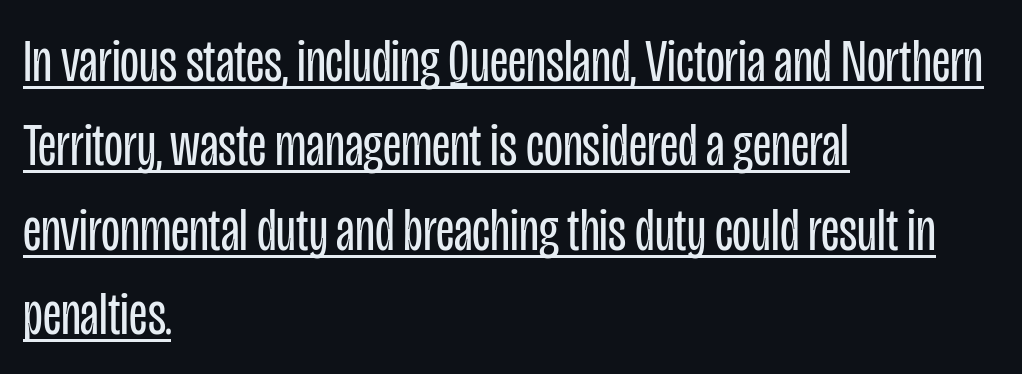
{"serif": "no", "italic": "no", "bold": "no", "weight": "regular", "width": "condensed", "stroke_contrast": "low", "x_height": "large", "monospaced": "no", "underline": "yes", "align": "left", "line_spacing": "normal", "line_spacing_ratio": 1.36, "letter_spacing": "normal", "letter_spacing_em": 0.0, "glyph_px": 62}
